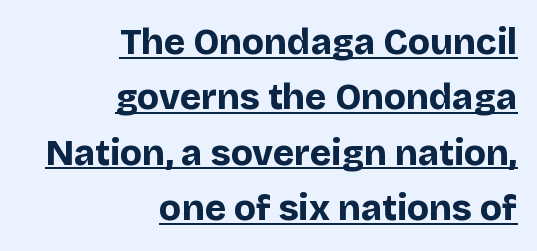
The image shows 36 px bold sans-serif type, upright; set right-aligned, normal line spacing (1.54x), normal letter spacing, underlined; low stroke contrast and a large x-height.
